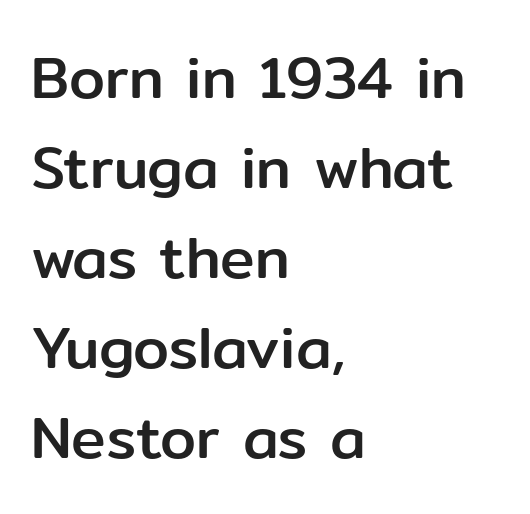
Q: Is the text italic (slanted)? A: No, it is upright.
Q: Is the typeface a serif or a sans-serif typeface? A: Sans-serif.
Q: Is the text underlined? A: No.
Q: How is the paragraph aligned? A: Left-aligned.
Q: Is the spacing between letters normal or unusually wide? A: Normal.
Q: Is the spacing between lines tight, normal or loose? A: Normal.
Q: Width (condensed, normal, or wide)? A: Normal.
Q: Stroke contrast? A: Low.
Q: x-height? A: Medium.
Q: Monospaced? A: No.
